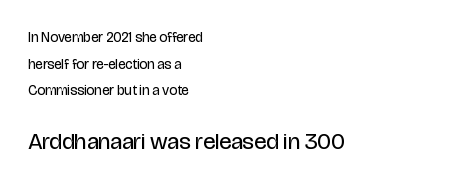
Q: Is the text bold? A: No.
Q: Is the text italic (slanted)? A: No, it is upright.
Q: Is the text underlined? A: No.
Q: How is the paragraph aligned? A: Left-aligned.
Q: Is the spacing between letters normal or unusually wide? A: Normal.
Q: Is the spacing between lines tight, normal or loose? A: Loose.
Q: Which block of text is set in a larger size, the first (top) or the second (bottom)? A: The second (bottom) one.
